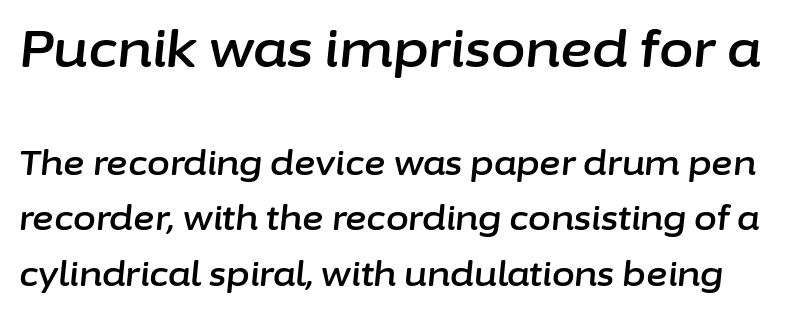
The image shows 50 px text type, italic (leaning right); set normal line spacing (1.68x), normal letter spacing, not underlined; the first (top) block is 1.52x larger; low stroke contrast and a medium x-height.
